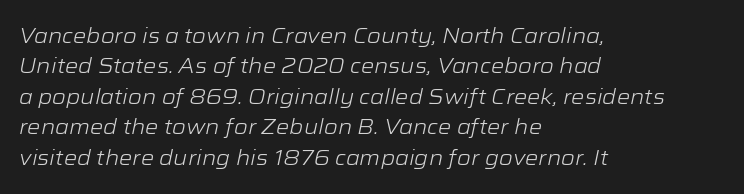
A typesetter would call this zero additional tracking. The gap between lines stays unmarked. The weight tops out at a normal text grade. The block of text has a typical density, with ordinary space between rows. Yep, that's italic — everything's leaning. Visually the block forms a straight wall on the left and a jagged coastline on the right.
